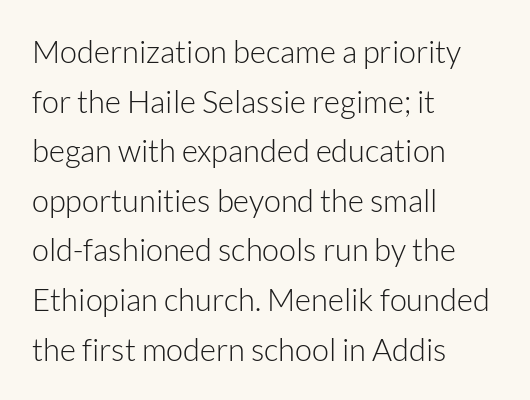
The image shows 31 px light sans-serif type, upright; set left-aligned, normal line spacing (1.6x), normal letter spacing, not underlined; low stroke contrast and a medium x-height.
